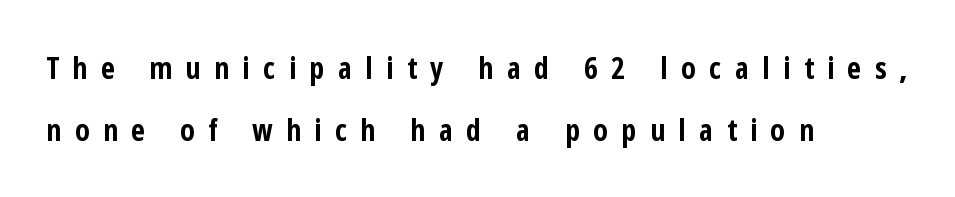
The image shows 30 px bold, condensed sans-serif type, upright; set left-aligned, loose line spacing (2.08x), unusually wide letter spacing (+0.45 em), not underlined; low stroke contrast and a medium x-height.
